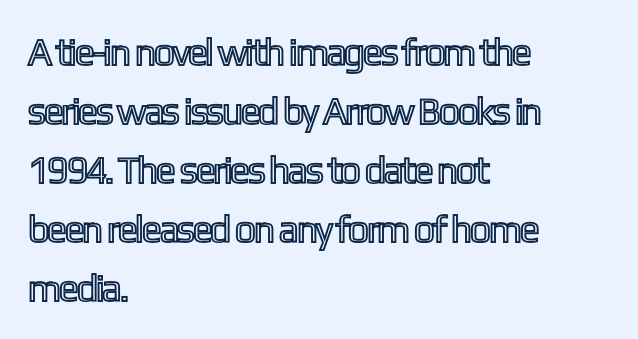
Q: Is the text italic (slanted)? A: No, it is upright.
Q: Is the text underlined? A: No.
Q: How is the paragraph aligned? A: Left-aligned.
Q: Is the spacing between letters normal or unusually wide? A: Normal.
Q: Is the spacing between lines tight, normal or loose? A: Normal.
Q: Width (condensed, normal, or wide)? A: Condensed.
Q: x-height? A: Medium.
Q: Monospaced? A: No.
